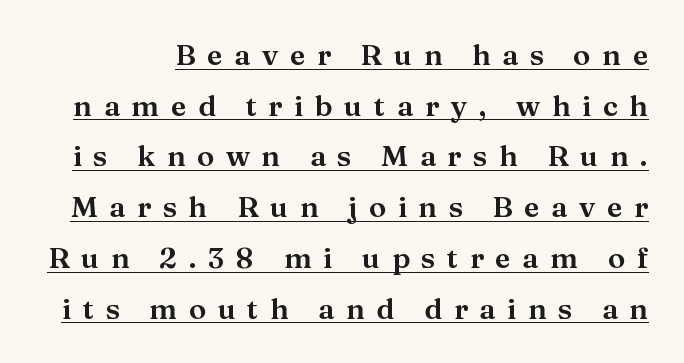
The image shows 29 px serif type, upright; set line spacing 1.75x, unusually wide letter spacing (+0.4 em), underlined; medium stroke contrast and a medium x-height.
